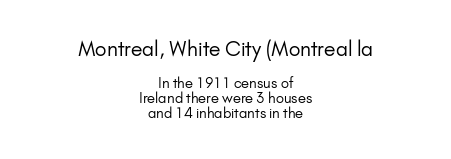
{"italic": "no", "bold": "no", "underline": "no", "align": "center", "line_spacing": "tight", "line_spacing_ratio": 1.09, "letter_spacing": "normal", "letter_spacing_em": 0.0, "larger_block": "first", "size_ratio": 1.43, "glyph_px": 20}
